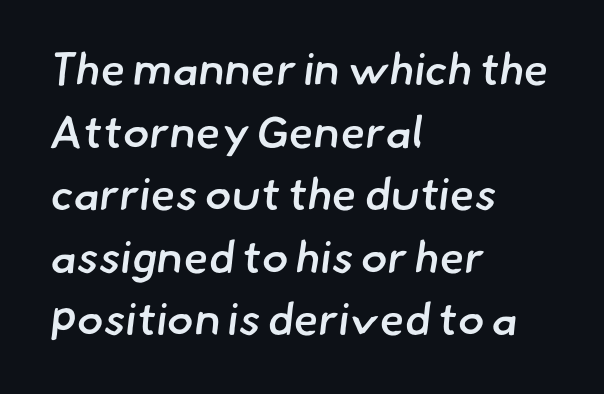
Q: Is the text bold? A: Semi-bold.
Q: Is the typeface a serif or a sans-serif typeface? A: Sans-serif.
Q: Is the text underlined? A: No.
Q: How is the paragraph aligned? A: Left-aligned.
Q: Is the spacing between letters normal or unusually wide? A: Normal.
Q: Is the spacing between lines tight, normal or loose? A: Normal.
Q: Width (condensed, normal, or wide)? A: Normal.
Q: Stroke contrast? A: Low.
Q: x-height? A: Small.
Q: Monospaced? A: No.
